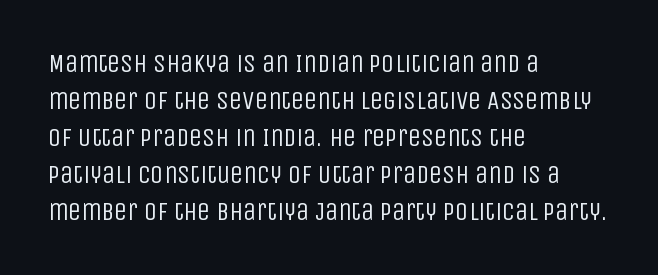
The image shows 26 px text type, upright; set left-aligned, normal line spacing (1.42x), normal letter spacing, not underlined.
